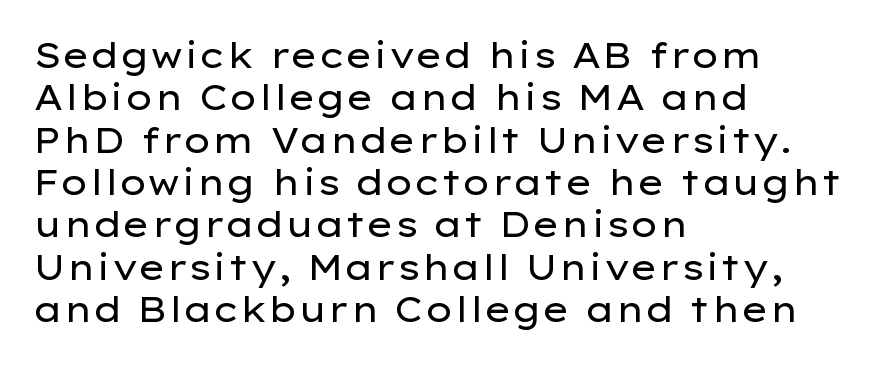
The image shows 35 px regular-weight, wide sans-serif type, upright; set left-aligned, line spacing 1.21x, normal letter spacing, not underlined; low stroke contrast and a medium x-height.
